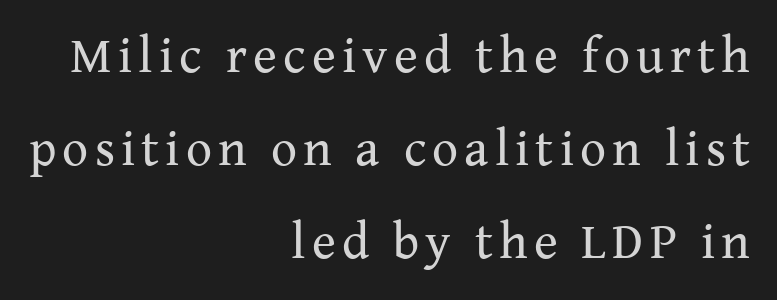
{"serif": "yes", "italic": "no", "bold": "no", "weight": "regular", "width": "normal", "stroke_contrast": "medium", "x_height": "medium", "monospaced": "no", "underline": "no", "align": "right", "line_spacing_ratio": 1.82, "glyph_px": 51}
